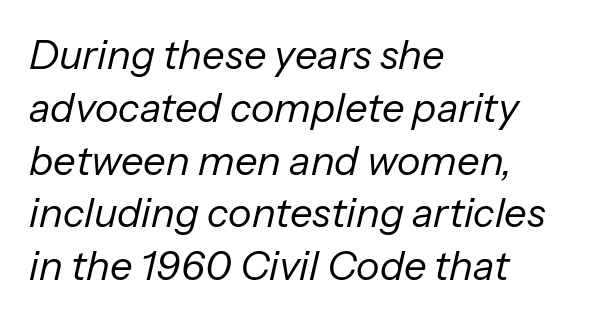
The image shows 40 px regular-weight type, italic (leaning right); set left-aligned, normal line spacing (1.32x), normal letter spacing, not underlined; low stroke contrast and a medium x-height.
